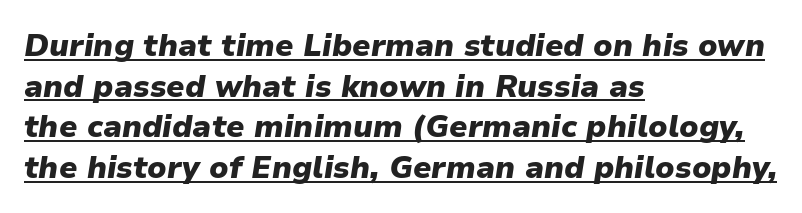
In CSS terms this would be text-align: left. Characters are canted at an angle relative to the baseline's perpendicular. In terms of letterspacing, this is plain default setting. Note the varied advance widths — an 'i' is clearly narrower than an 'm'. The face used here has the dense, thick strokes of a bold.
